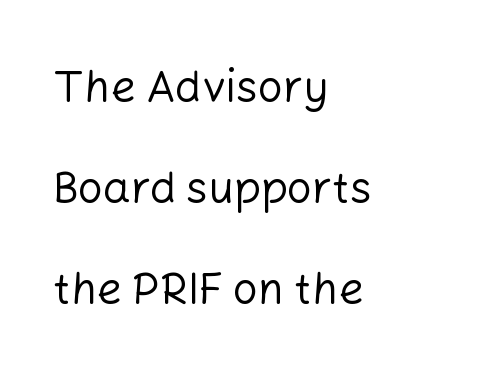
Q: Is the text bold? A: No.
Q: Is the text italic (slanted)? A: No, it is upright.
Q: Is the typeface a serif or a sans-serif typeface? A: Sans-serif.
Q: Is the text underlined? A: No.
Q: How is the paragraph aligned? A: Left-aligned.
Q: Is the spacing between letters normal or unusually wide? A: Normal.
Q: Is the spacing between lines tight, normal or loose? A: Loose.
Q: Width (condensed, normal, or wide)? A: Normal.
Q: Stroke contrast? A: Low.
Q: x-height? A: Medium.
Q: Monospaced? A: No.
